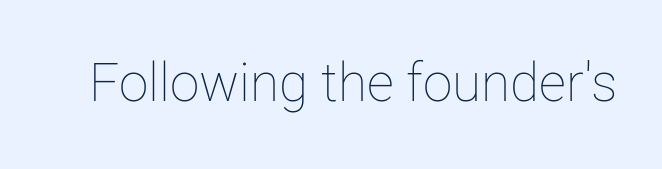
The image shows 53 px thin type, upright; set normal letter spacing, not underlined; low stroke contrast and a medium x-height.
